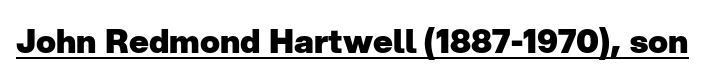
Q: Is the text bold? A: Yes.
Q: Is the text italic (slanted)? A: No, it is upright.
Q: Is the typeface a serif or a sans-serif typeface? A: Sans-serif.
Q: Is the text underlined? A: Yes.
Q: Is the spacing between letters normal or unusually wide? A: Normal.
Q: Width (condensed, normal, or wide)? A: Normal.
Q: Stroke contrast? A: Low.
Q: x-height? A: Medium.
Q: Monospaced? A: No.
